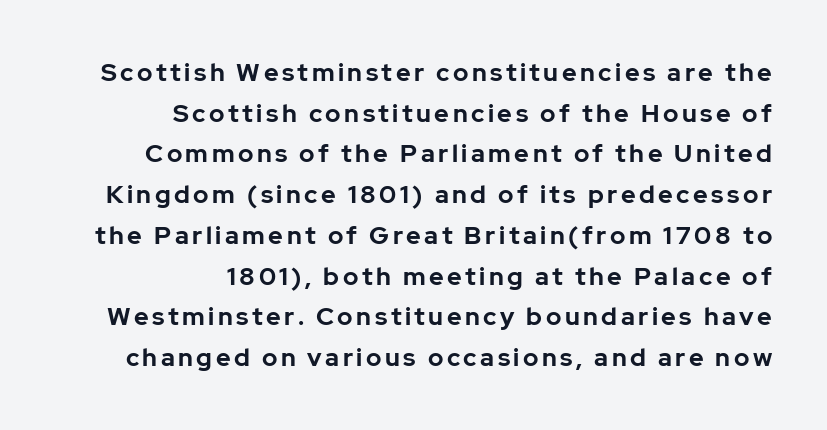
{"italic": "no", "bold": "yes", "underline": "no", "align": "right", "line_spacing": "normal", "line_spacing_ratio": 1.63, "glyph_px": 25}
